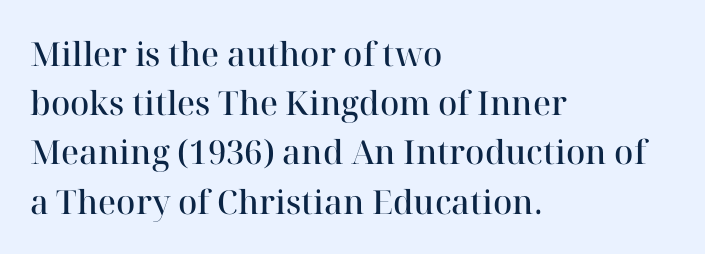
Q: Is the text bold? A: Semi-bold.
Q: Is the text italic (slanted)? A: No, it is upright.
Q: Is the typeface a serif or a sans-serif typeface? A: Serif.
Q: Is the text underlined? A: No.
Q: How is the paragraph aligned? A: Left-aligned.
Q: Is the spacing between letters normal or unusually wide? A: Normal.
Q: Is the spacing between lines tight, normal or loose? A: Normal.
Q: Width (condensed, normal, or wide)? A: Normal.
Q: Stroke contrast? A: High.
Q: x-height? A: Medium.
Q: Monospaced? A: No.
